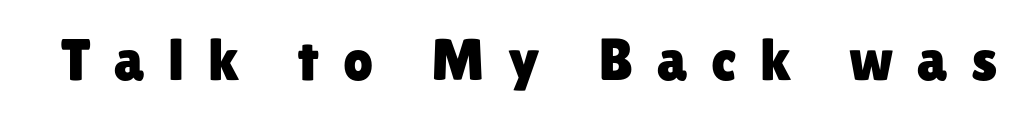
You can tell it's not italic because the verticals are truly vertical. Unmarked baselines from the first word to the last. The typeface chosen for these lines omits serifs. Here the designer chose a conventional face with non-uniform glyph widths. How are the letters spaced? Widely, with obvious added tracking.
